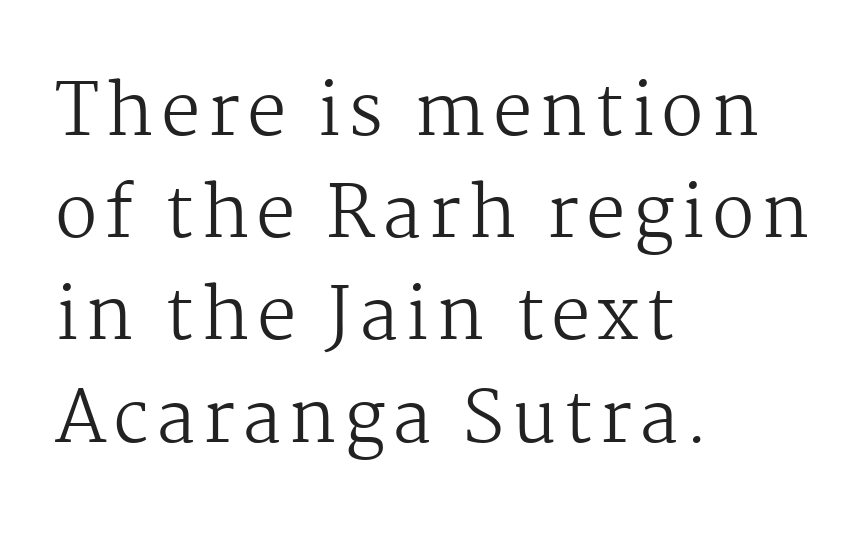
Think of a printed novel: that variable character pitch is what you see here. The typeface chosen for these lines features serifs. Underline: absent. The lettering stays uniformly vertical, giving the passage a roman look. Interline gaps are of average width in this sample.
